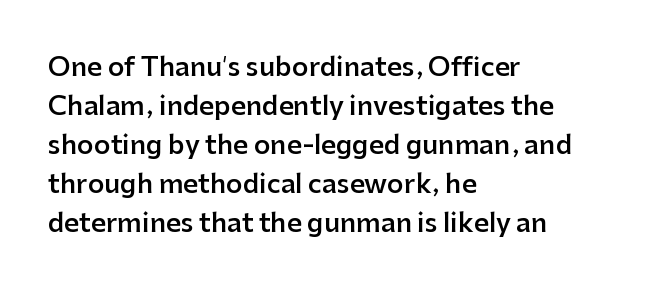
Q: Is the text bold? A: Semi-bold.
Q: Is the text italic (slanted)? A: No, it is upright.
Q: Is the text underlined? A: No.
Q: How is the paragraph aligned? A: Left-aligned.
Q: Is the spacing between letters normal or unusually wide? A: Normal.
Q: Is the spacing between lines tight, normal or loose? A: Normal.
